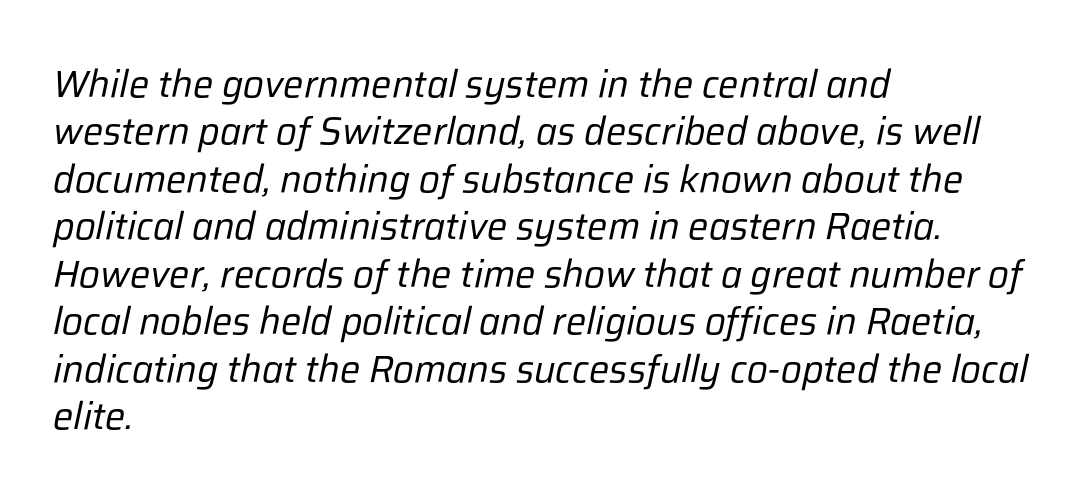
The passage shown has conventional tracking throughout. These lines are set flush left with a ragged right edge. Weight: not bold — regular or lighter. Leading: standard. The passage shown leans; its letterforms are oblique. Type without underlining.
